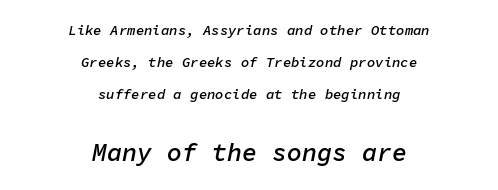
Q: Is the text bold? A: Semi-bold.
Q: Is the text italic (slanted)? A: Yes, it leans right by about 11 degrees.
Q: Is the text underlined? A: No.
Q: How is the paragraph aligned? A: Centered.
Q: Is the spacing between letters normal or unusually wide? A: Normal.
Q: Is the spacing between lines tight, normal or loose? A: Loose.
Q: Which block of text is set in a larger size, the first (top) or the second (bottom)? A: The second (bottom) one.
